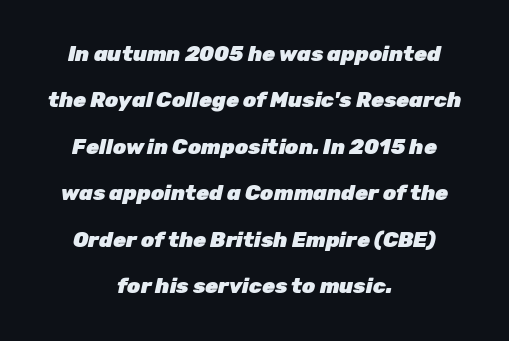
The image shows 21 px bold type, italic (leaning right); set centered, loose line spacing (2.21x), normal letter spacing, not underlined.
